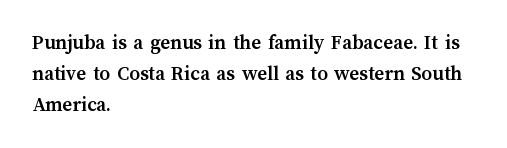
The image shows 21 px bold type, upright; set left-aligned, normal line spacing (1.47x), normal letter spacing, not underlined.
